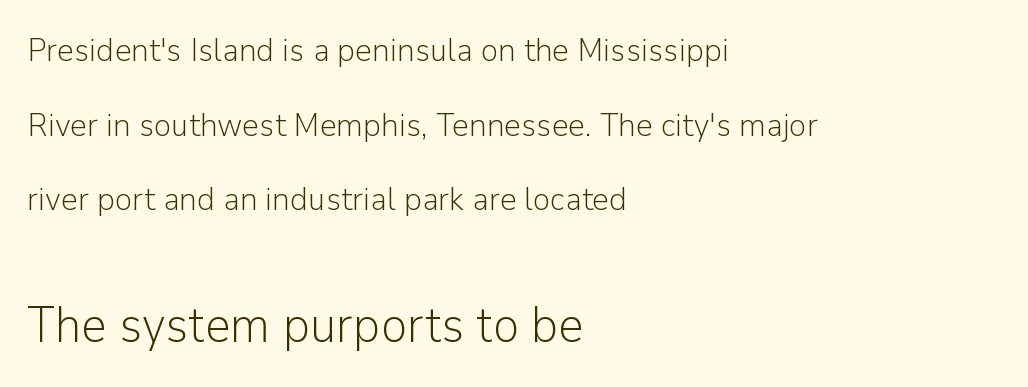
Q: Is the text bold? A: No.
Q: Is the text italic (slanted)? A: No, it is upright.
Q: Is the typeface a serif or a sans-serif typeface? A: Sans-serif.
Q: Is the text underlined? A: No.
Q: How is the paragraph aligned? A: Left-aligned.
Q: Is the spacing between letters normal or unusually wide? A: Normal.
Q: Is the spacing between lines tight, normal or loose? A: Loose.
Q: Which block of text is set in a larger size, the first (top) or the second (bottom)? A: The second (bottom) one.
Q: Width (condensed, normal, or wide)? A: Normal.
Q: Stroke contrast? A: Low.
Q: x-height? A: Medium.
Q: Monospaced? A: No.
